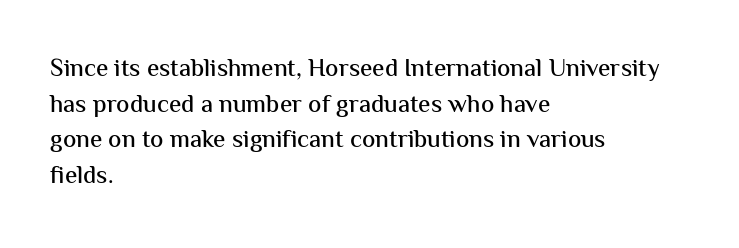
The image shows 25 px text type, upright; set left-aligned, normal line spacing (1.43x), normal letter spacing, not underlined.
